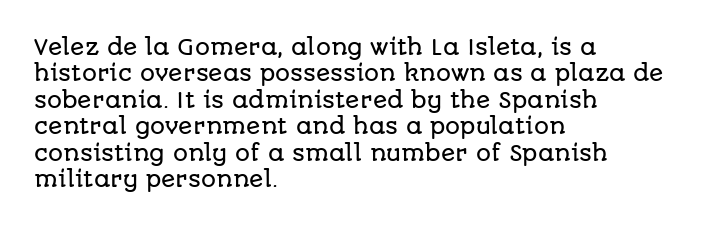
{"italic": "no", "underline": "no", "align": "left", "line_spacing": "normal", "line_spacing_ratio": 1.26, "letter_spacing": "normal", "letter_spacing_em": 0.0, "glyph_px": 21}
